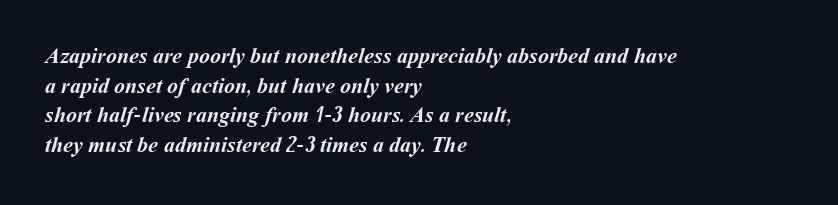
Q: Is the text bold? A: Yes.
Q: Is the text underlined? A: No.
Q: How is the paragraph aligned? A: Left-aligned.
Q: Is the spacing between letters normal or unusually wide? A: Normal.
Q: Is the spacing between lines tight, normal or loose? A: Normal.
